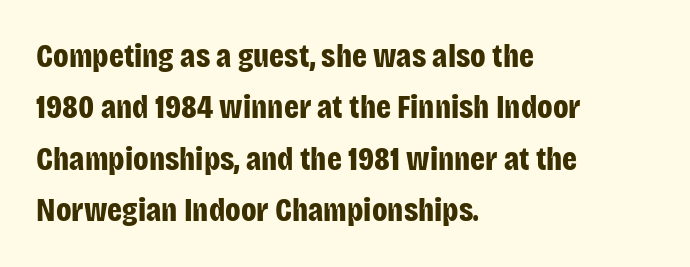
{"serif": "no", "italic": "no", "bold": "yes", "weight": "bold", "width": "condensed", "stroke_contrast": "low", "x_height": "large", "monospaced": "no", "underline": "no", "align": "left", "line_spacing": "normal", "line_spacing_ratio": 1.56, "letter_spacing": "normal", "letter_spacing_em": 0.0, "glyph_px": 33}
